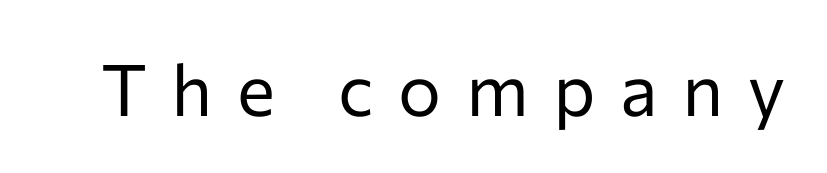
{"serif": "no", "italic": "no", "bold": "no", "weight": "regular", "width": "normal", "stroke_contrast": "low", "x_height": "medium", "monospaced": "no", "underline": "no", "letter_spacing": "wide", "letter_spacing_em": 0.34, "glyph_px": 72}
